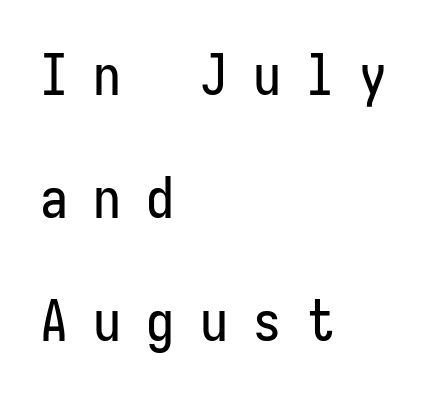
The image shows 56 px condensed sans-serif type, upright, monospaced; set left-aligned, loose line spacing (2.2x), unusually wide letter spacing (+0.45 em), not underlined; low stroke contrast and a medium x-height.
